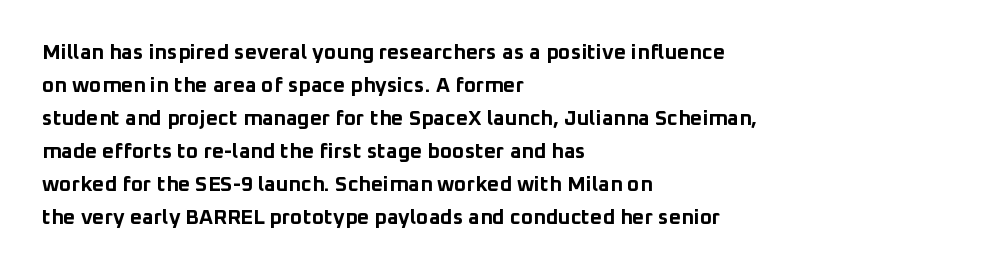
The image shows 21 px bold type, upright; set left-aligned, normal line spacing (1.57x), normal letter spacing, not underlined.
